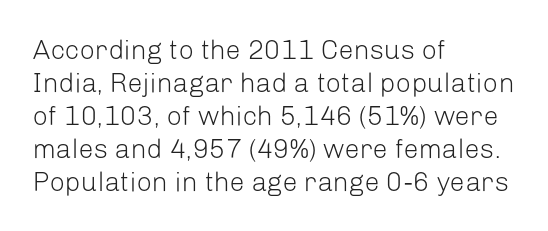
The type sits square on the baseline with zero lean. All the whitespace from short lines collects on the right. Students, note that the glyphs here touch the page at normal intervals. Weight class: somewhere from thin through regular. The foot of each line stays bare and open.
